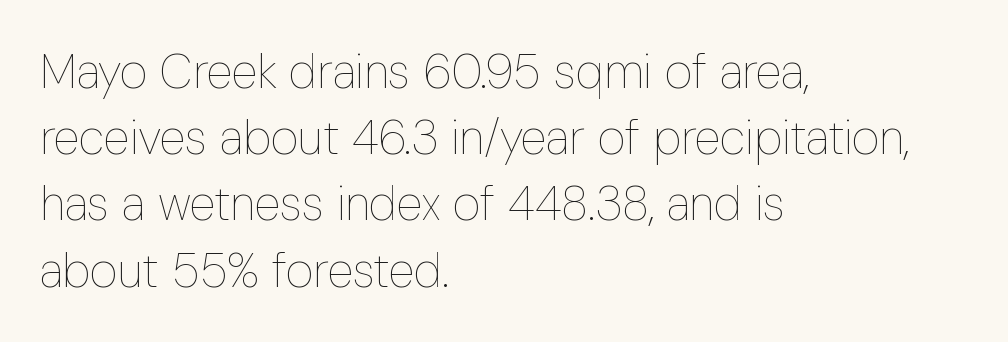
Ascenders rise straight up at ninety degrees. In terms of letterspacing, this is plain default setting. Nothing heavy about these letters — not bold at all. A typesetter would call this leading conventional body-copy spacing. This rendering features lettering with no underline.
